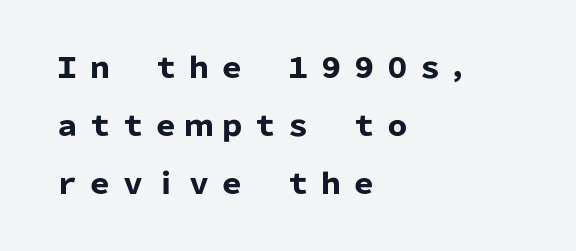
Q: Is the text bold? A: Yes.
Q: Is the text italic (slanted)? A: No, it is upright.
Q: Is the typeface a serif or a sans-serif typeface? A: Sans-serif.
Q: Is the text underlined? A: No.
Q: How is the paragraph aligned? A: Left-aligned.
Q: Is the spacing between lines tight, normal or loose? A: Loose.
Q: Width (condensed, normal, or wide)? A: Normal.
Q: Stroke contrast? A: Low.
Q: x-height? A: Medium.
Q: Monospaced? A: No.
